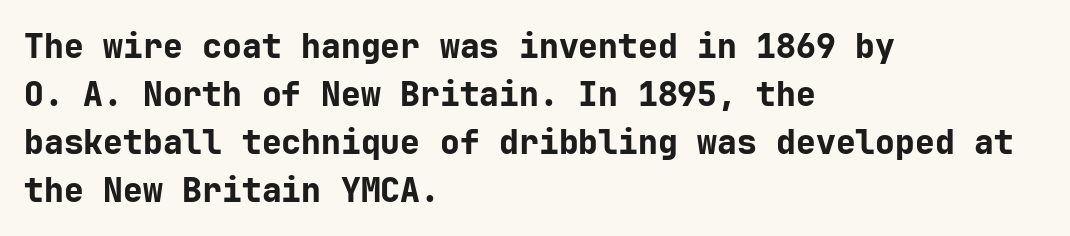
Q: Is the text bold? A: Yes.
Q: Is the text italic (slanted)? A: No, it is upright.
Q: Is the typeface a serif or a sans-serif typeface? A: Sans-serif.
Q: Is the text underlined? A: No.
Q: How is the paragraph aligned? A: Left-aligned.
Q: Is the spacing between letters normal or unusually wide? A: Normal.
Q: Is the spacing between lines tight, normal or loose? A: Normal.
Q: Width (condensed, normal, or wide)? A: Normal.
Q: Stroke contrast? A: Low.
Q: x-height? A: Medium.
